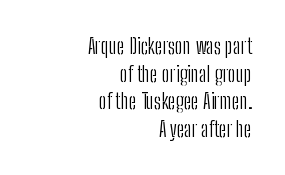
The image shows 21 px text type, upright; set right-aligned, normal line spacing (1.31x), normal letter spacing, not underlined.
